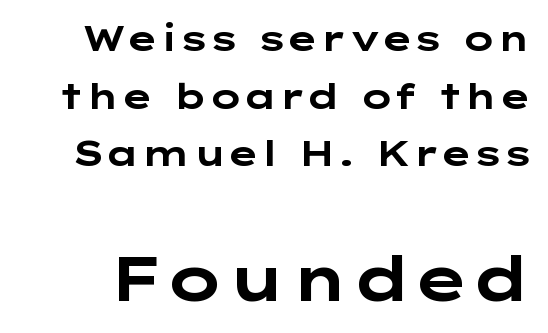
{"serif": "no", "italic": "no", "bold": "yes", "weight": "bold", "width": "wide", "stroke_contrast": "low", "x_height": "medium", "underline": "no", "line_spacing": "normal", "line_spacing_ratio": 1.65, "letter_spacing": "normal", "letter_spacing_em": 0.0, "larger_block": "second", "size_ratio": 1.77, "glyph_px": 62}
